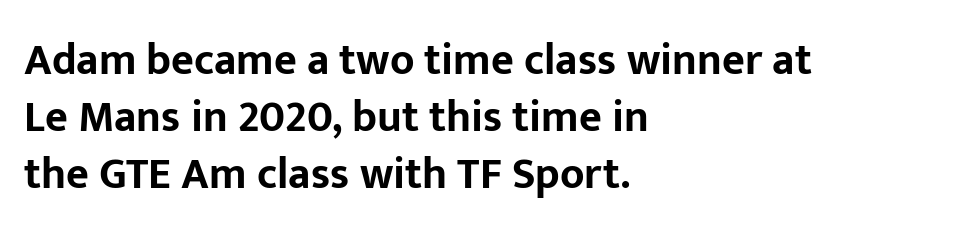
Q: Is the text bold? A: Yes.
Q: Is the text italic (slanted)? A: No, it is upright.
Q: Is the typeface a serif or a sans-serif typeface? A: Sans-serif.
Q: Is the text underlined? A: No.
Q: How is the paragraph aligned? A: Left-aligned.
Q: Is the spacing between letters normal or unusually wide? A: Normal.
Q: Is the spacing between lines tight, normal or loose? A: Normal.
Q: Width (condensed, normal, or wide)? A: Normal.
Q: Stroke contrast? A: Low.
Q: x-height? A: Medium.
Q: Monospaced? A: No.
